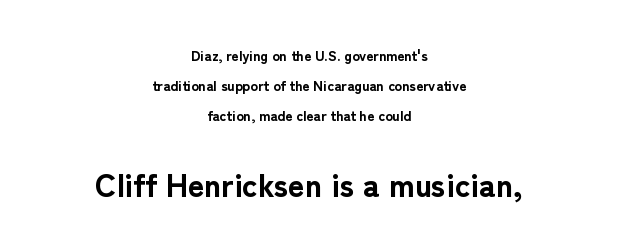
The image shows 32 px bold sans-serif type, upright; set centered, loose line spacing (2.13x), normal letter spacing, not underlined; the second (bottom) block is 2.29x larger; low stroke contrast and a medium x-height.
